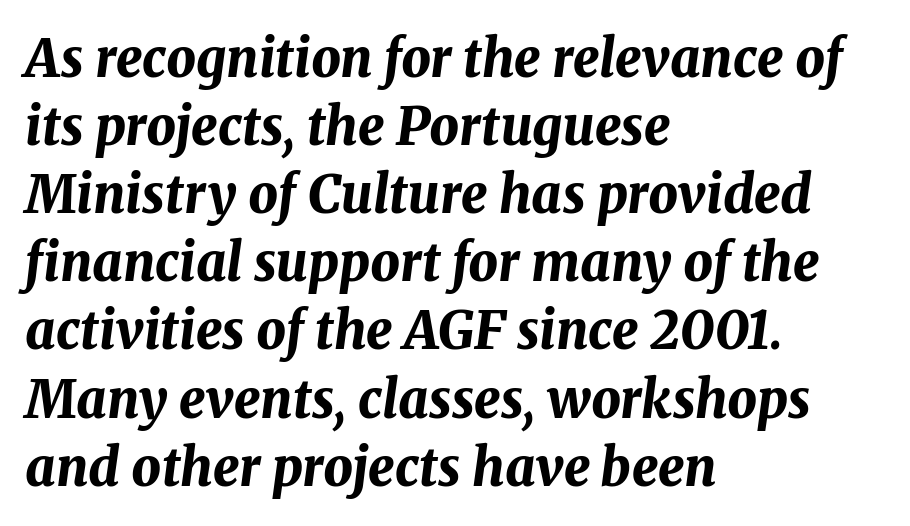
{"italic": "yes", "lean": "right", "slant_degrees": 8, "bold": "yes", "weight": "bold", "width": "normal", "stroke_contrast": "medium", "x_height": "medium", "monospaced": "no", "underline": "no", "align": "left", "line_spacing": "normal", "line_spacing_ratio": 1.31, "letter_spacing": "normal", "letter_spacing_em": 0.0, "glyph_px": 52}
